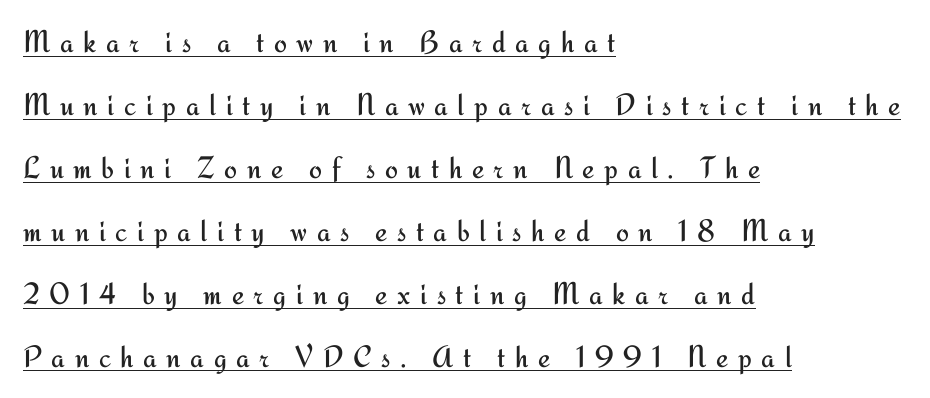
Q: Is the text bold? A: No.
Q: Is the text italic (slanted)? A: No, it is upright.
Q: Is the typeface a serif or a sans-serif typeface? A: Sans-serif.
Q: Is the text underlined? A: Yes.
Q: How is the paragraph aligned? A: Left-aligned.
Q: Is the spacing between letters normal or unusually wide? A: Unusually wide.
Q: Is the spacing between lines tight, normal or loose? A: Loose.
Q: Width (condensed, normal, or wide)? A: Normal.
Q: Stroke contrast? A: Medium.
Q: x-height? A: Small.
Q: Monospaced? A: No.
